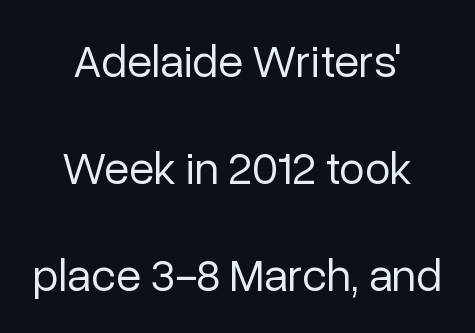
Bare-footed words on every line. No italicization has been applied; the sample stays upright. Line spacing here is loose. The compositor balanced each line on the midline.
